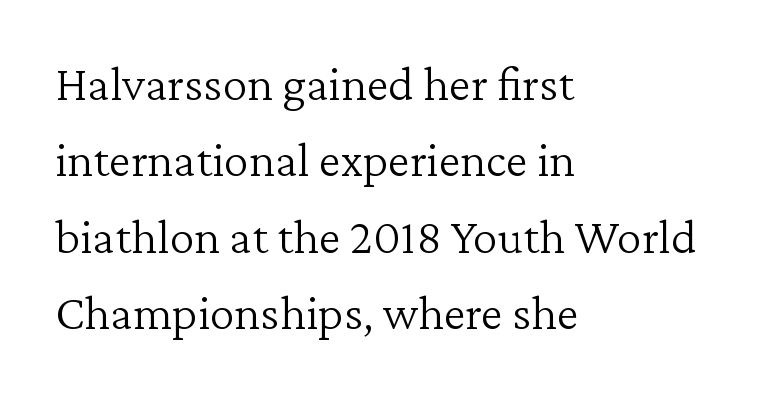
The lettering holds an erect, upright posture throughout. Heft: none added — not bold. Underline: absent. A typesetter would call this proportional, since set widths differ per character.
